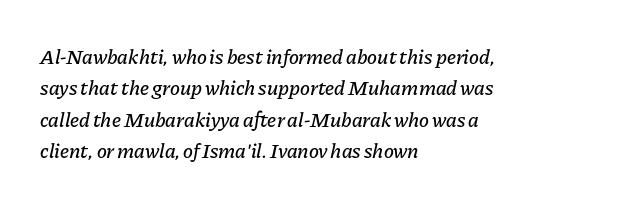
Q: Is the text italic (slanted)? A: Yes, it leans right by about 11 degrees.
Q: Is the text underlined? A: No.
Q: How is the paragraph aligned? A: Left-aligned.
Q: Is the spacing between letters normal or unusually wide? A: Normal.
Q: Is the spacing between lines tight, normal or loose? A: Normal.
